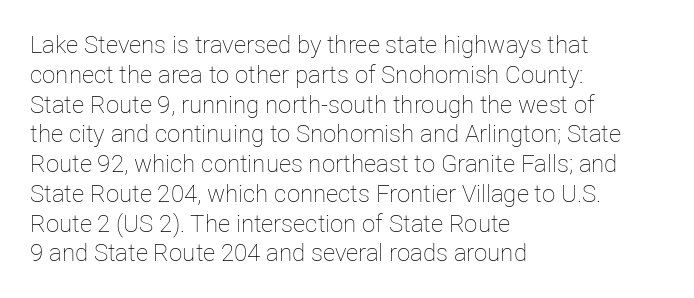
{"italic": "no", "bold": "no", "underline": "no", "align": "left", "line_spacing_ratio": 1.24, "letter_spacing": "normal", "letter_spacing_em": 0.0, "glyph_px": 24}
